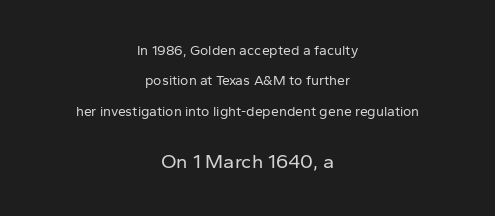
The image shows 20 px text type, upright; set centered, loose line spacing (2.17x), normal letter spacing, not underlined; the second (bottom) block is 1.43x larger.
